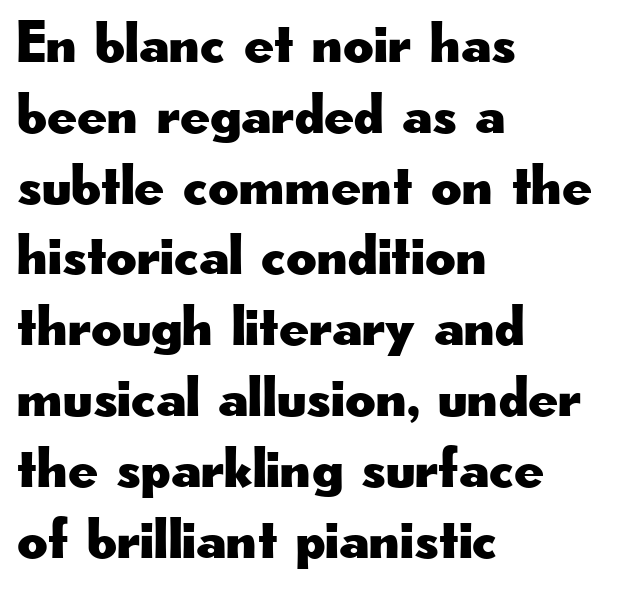
Q: Is the text italic (slanted)? A: No, it is upright.
Q: Is the typeface a serif or a sans-serif typeface? A: Sans-serif.
Q: Is the text underlined? A: No.
Q: How is the paragraph aligned? A: Left-aligned.
Q: Is the spacing between letters normal or unusually wide? A: Normal.
Q: Width (condensed, normal, or wide)? A: Wide.
Q: Stroke contrast? A: Low.
Q: x-height? A: Small.
Q: Monospaced? A: No.
